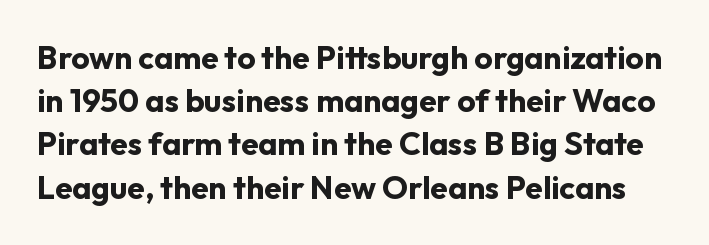
Q: Is the text bold? A: Yes.
Q: Is the text italic (slanted)? A: No, it is upright.
Q: Is the typeface a serif or a sans-serif typeface? A: Sans-serif.
Q: Is the text underlined? A: No.
Q: Is the spacing between letters normal or unusually wide? A: Normal.
Q: Is the spacing between lines tight, normal or loose? A: Normal.
Q: Width (condensed, normal, or wide)? A: Normal.
Q: Stroke contrast? A: Low.
Q: x-height? A: Medium.
Q: Monospaced? A: No.
